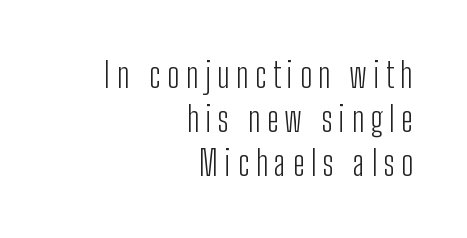
A typesetter would call this proportional, since set widths differ per character. Horizontally, the lines are justified to the trailing edge only. Counters stay open thanks to moderate or lighter strokes. Italic: no, the glyphs are upright roman. Just letters on the line, the space beneath them empty.
